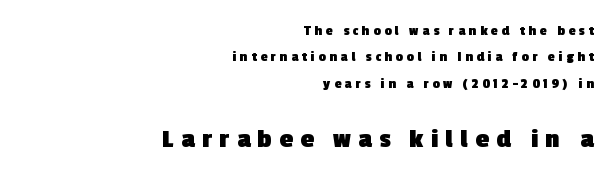
Q: Is the text bold? A: Yes.
Q: Is the text underlined? A: No.
Q: How is the paragraph aligned? A: Right-aligned.
Q: Is the spacing between letters normal or unusually wide? A: Unusually wide.
Q: Which block of text is set in a larger size, the first (top) or the second (bottom)? A: The second (bottom) one.
